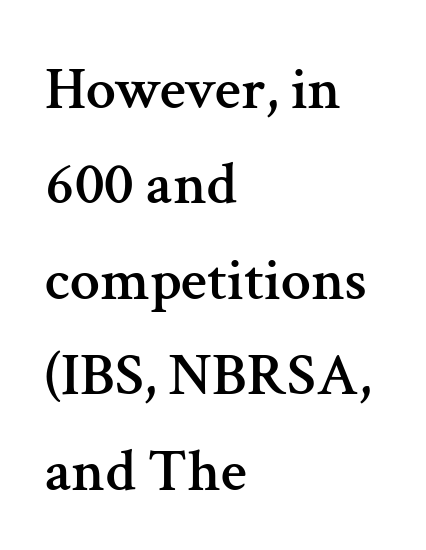
There is no visible air inserted between adjacent glyphs. Successive baselines arrive at the customary interval. Old-style or modern, the face here clearly has serifs. Any mark beneath the type? The region is blank. This sample has the flowing, uneven cadence of proportional lettering. The passage is arranged the way most books set body copy — flush left.
